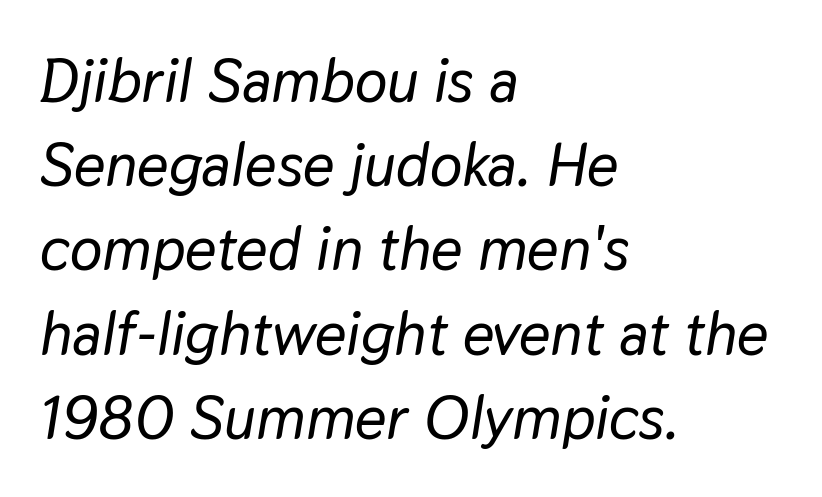
The image shows 61 px text type, italic (leaning right); set left-aligned, normal line spacing (1.38x), normal letter spacing, not underlined; low stroke contrast and a medium x-height.
